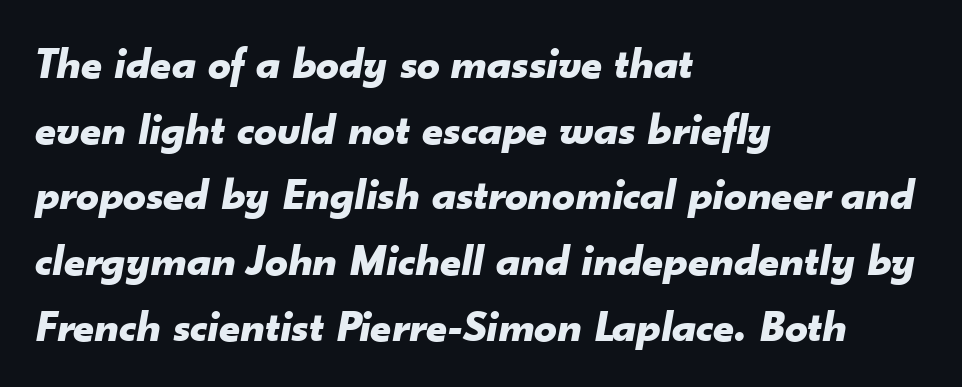
Summary of weight: heavy, a full bold. Notice how the passage keeps a crisp vertical edge on the left only. Inter-character spacing is left at the font's built-in metrics. Line spacing here is normal. Only glyphs here, with clear space below each row. You could not count columns in this text — the font is proportionally spaced.
